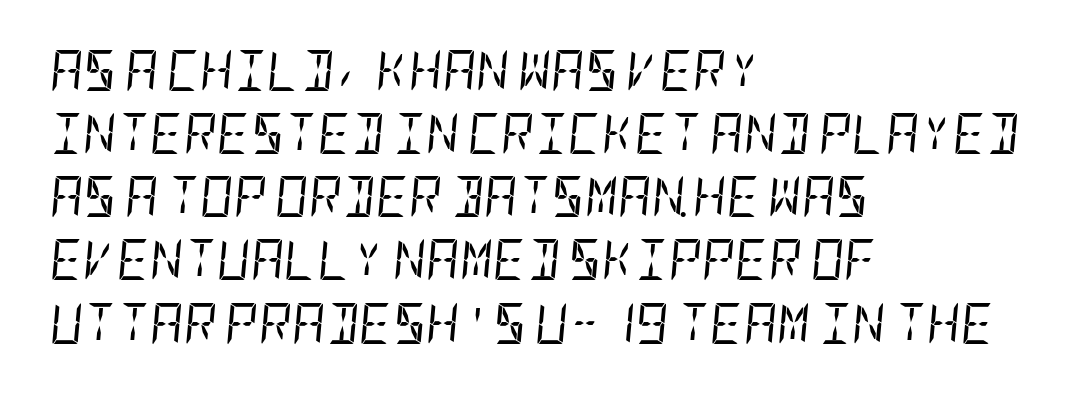
{"italic": "yes", "lean": "right", "slant_degrees": 5, "bold": "no", "weight": "regular", "width": "condensed", "stroke_contrast": "low", "x_height": "large", "underline": "no", "align": "left", "line_spacing": "normal", "line_spacing_ratio": 1.54, "letter_spacing": "normal", "letter_spacing_em": 0.0, "glyph_px": 41}
